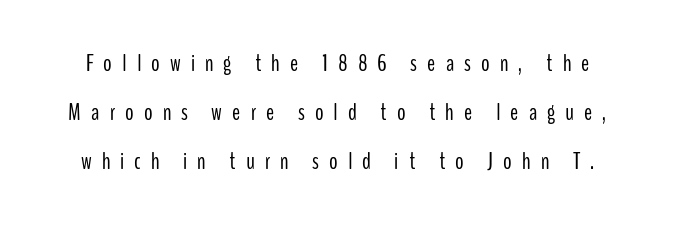
The image shows 24 px text type, upright; set loose line spacing (2.04x), unusually wide letter spacing (+0.42 em), not underlined.
